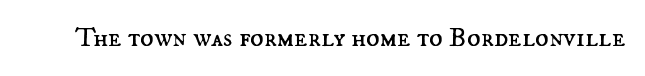
Q: Is the text bold? A: No.
Q: Is the text italic (slanted)? A: No, it is upright.
Q: Is the text underlined? A: No.
Q: Is the spacing between letters normal or unusually wide? A: Normal.
Q: Width (condensed, normal, or wide)? A: Normal.
Q: Stroke contrast? A: Medium.
Q: x-height? A: Small.
Q: Monospaced? A: No.
